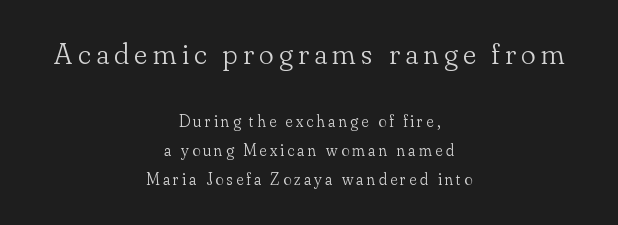
The image shows 30 px light serif type, upright; set centered, line spacing 1.72x, not underlined; the first (top) block is 1.76x larger; low stroke contrast and a small x-height.
